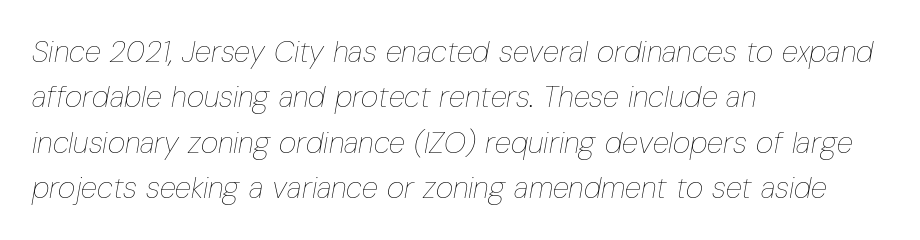
{"italic": "yes", "lean": "right", "slant_degrees": 10, "bold": "no", "weight": "thin", "width": "condensed", "stroke_contrast": "low", "x_height": "medium", "monospaced": "no", "underline": "no", "align": "left", "line_spacing": "normal", "line_spacing_ratio": 1.51, "letter_spacing": "normal", "letter_spacing_em": 0.0, "glyph_px": 30}
